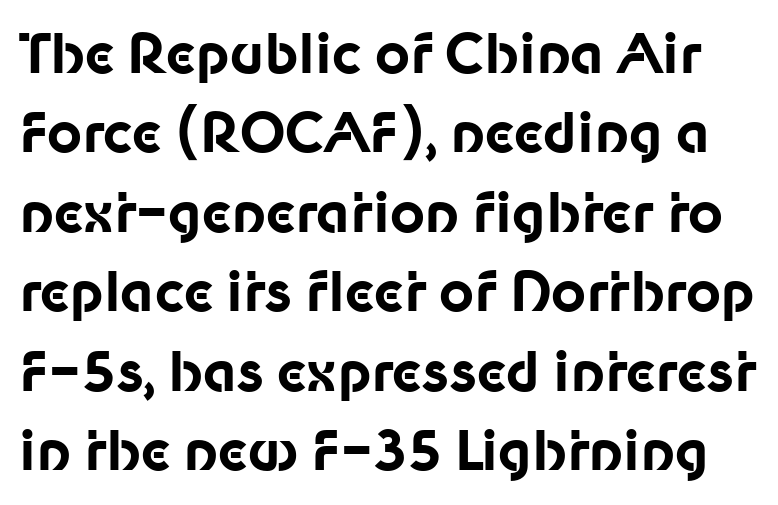
Look at the bottom of the vertical strokes: they stop flat, with no serifs. Is there much room between lines? A standard amount, neither cramped nor airy. The words here are not underlined. Characters remain perfectly vertical along every line. Compared with an ordinary text face, these strokes are far heavier — a full bold.
